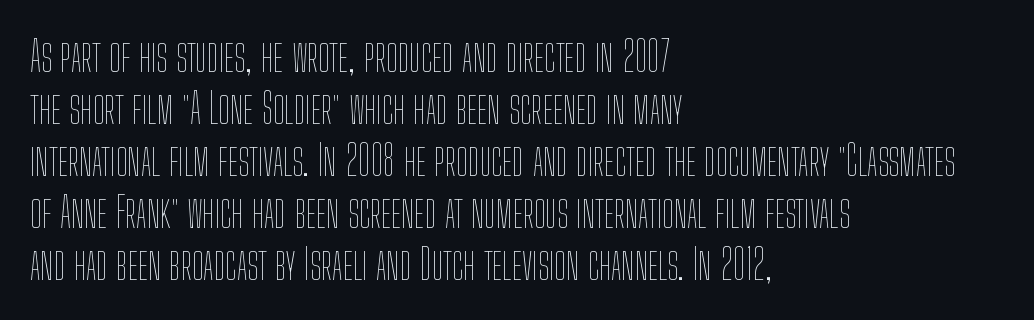
Varying glyph widths throughout — classic text-font behaviour. Ascenders rise straight up at ninety degrees. Is the letter spacing exaggerated? No — it looks like the ordinary default. Letters rest on an invisible, unmarked baseline. These glyphs show unthickened strokes, regular width or finer.
